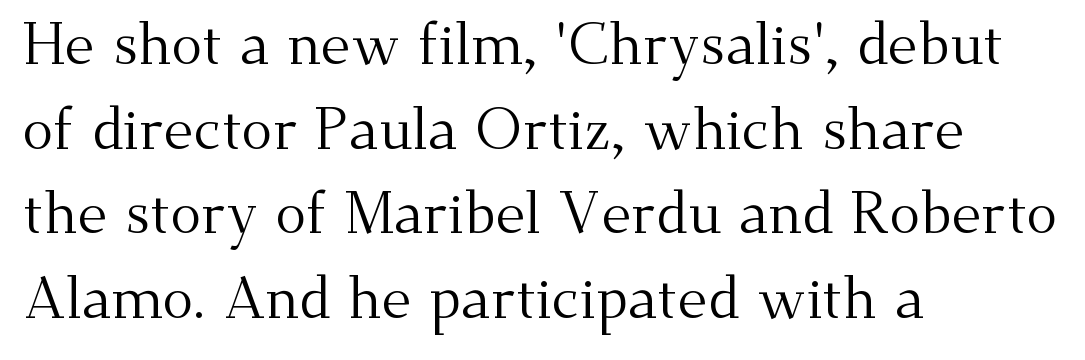
Q: Is the text bold? A: No.
Q: Is the text italic (slanted)? A: No, it is upright.
Q: Is the typeface a serif or a sans-serif typeface? A: Serif.
Q: Is the text underlined? A: No.
Q: How is the paragraph aligned? A: Left-aligned.
Q: Is the spacing between letters normal or unusually wide? A: Normal.
Q: Is the spacing between lines tight, normal or loose? A: Normal.
Q: Width (condensed, normal, or wide)? A: Normal.
Q: Stroke contrast? A: Medium.
Q: x-height? A: Small.
Q: Monospaced? A: No.
